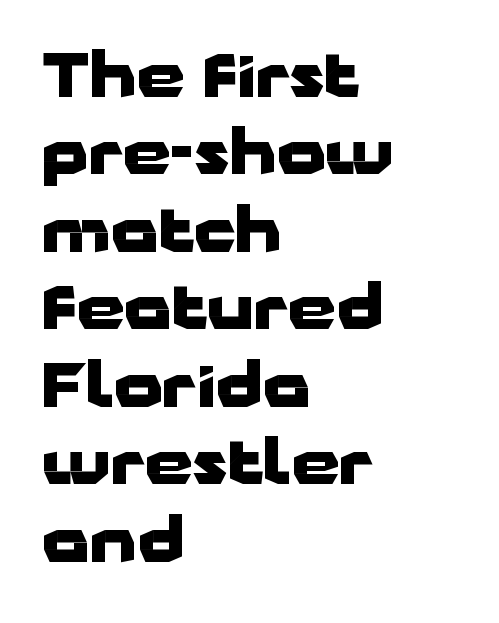
{"serif": "no", "italic": "no", "bold": "yes", "weight": "heavy", "width": "wide", "stroke_contrast": "low", "x_height": "medium", "monospaced": "no", "underline": "no", "align": "left", "line_spacing": "normal", "line_spacing_ratio": 1.27, "letter_spacing": "normal", "letter_spacing_em": 0.0, "glyph_px": 61}
